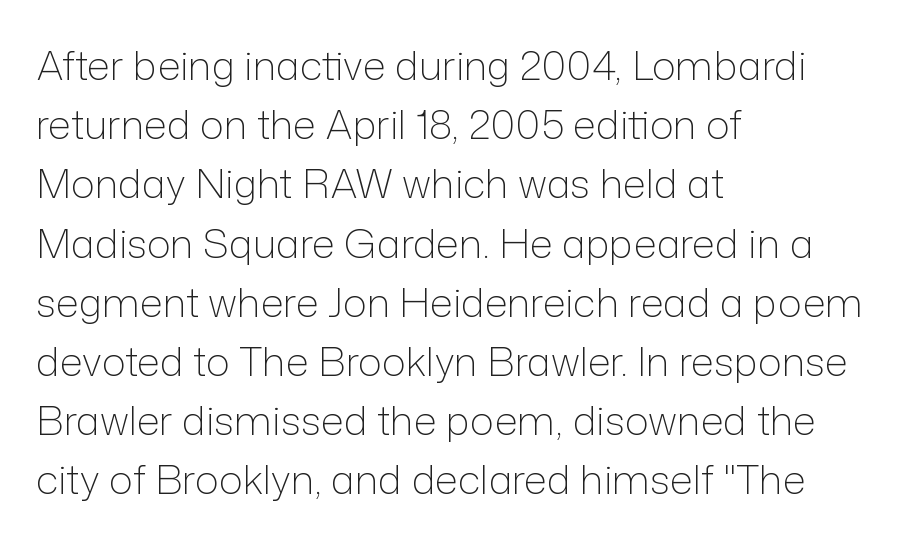
{"serif": "no", "italic": "no", "bold": "no", "weight": "light", "width": "normal", "stroke_contrast": "low", "x_height": "medium", "monospaced": "no", "underline": "no", "align": "left", "line_spacing": "normal", "line_spacing_ratio": 1.48, "letter_spacing": "normal", "letter_spacing_em": 0.0, "glyph_px": 40}
